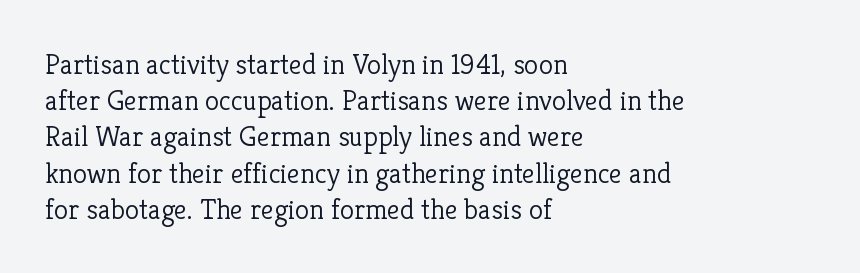
The image shows 29 px light serif type, upright; set left-aligned, normal line spacing (1.25x), normal letter spacing, not underlined; low stroke contrast and a medium x-height.
